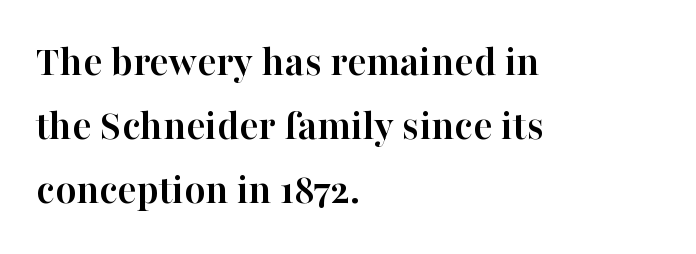
The image shows 43 px semibold serif type, upright; set left-aligned, normal line spacing (1.49x), normal letter spacing, not underlined; high stroke contrast and a medium x-height.
